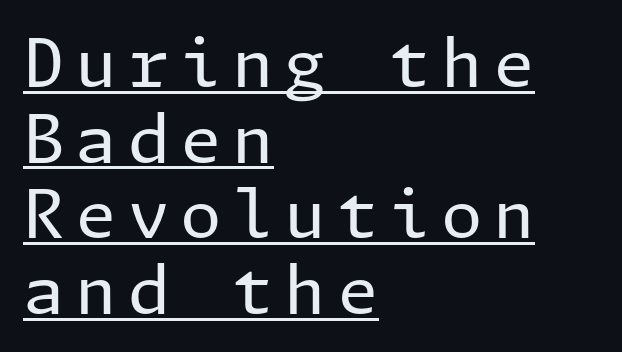
{"serif": "no", "italic": "no", "bold": "no", "weight": "regular", "width": "normal", "stroke_contrast": "low", "x_height": "medium", "underline": "yes", "align": "left", "line_spacing": "tight", "line_spacing_ratio": 1.13, "glyph_px": 67}
